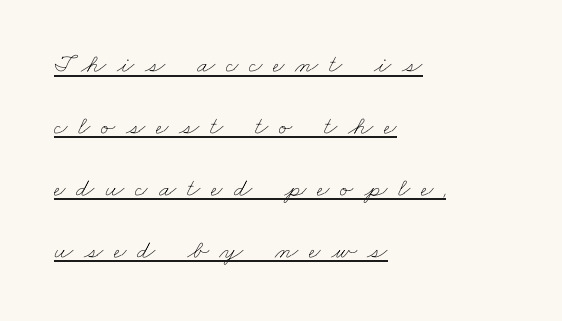
Q: Is the text bold? A: No.
Q: Is the text underlined? A: Yes.
Q: How is the paragraph aligned? A: Left-aligned.
Q: Is the spacing between letters normal or unusually wide? A: Unusually wide.
Q: Is the spacing between lines tight, normal or loose? A: Loose.
